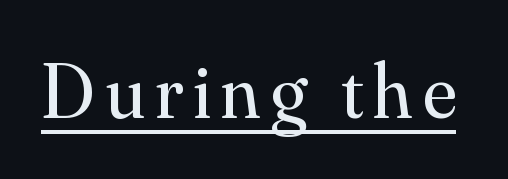
{"serif": "yes", "italic": "no", "bold": "no", "weight": "regular", "width": "normal", "stroke_contrast": "medium", "x_height": "small", "monospaced": "no", "underline": "yes", "glyph_px": 78}
